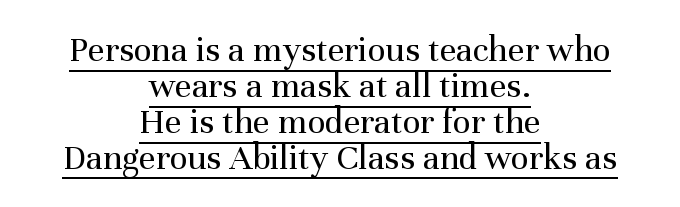
Q: Is the text bold? A: No.
Q: Is the text italic (slanted)? A: No, it is upright.
Q: Is the typeface a serif or a sans-serif typeface? A: Serif.
Q: Is the text underlined? A: Yes.
Q: How is the paragraph aligned? A: Centered.
Q: Is the spacing between letters normal or unusually wide? A: Normal.
Q: Is the spacing between lines tight, normal or loose? A: Tight.
Q: Width (condensed, normal, or wide)? A: Normal.
Q: Stroke contrast? A: Medium.
Q: x-height? A: Medium.
Q: Monospaced? A: No.
